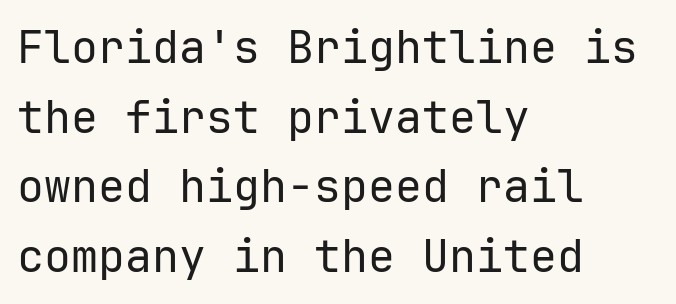
{"serif": "no", "italic": "no", "bold": "no", "weight": "regular", "width": "normal", "stroke_contrast": "low", "x_height": "medium", "underline": "no", "align": "left", "line_spacing": "normal", "line_spacing_ratio": 1.55, "letter_spacing": "normal", "letter_spacing_em": 0.0, "glyph_px": 45}
